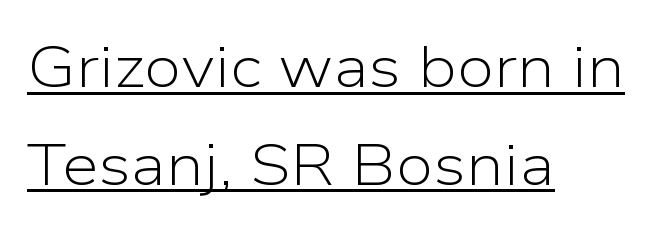
The image shows 59 px light sans-serif type, upright; set left-aligned, normal line spacing (1.66x), normal letter spacing, underlined; low stroke contrast and a medium x-height.
